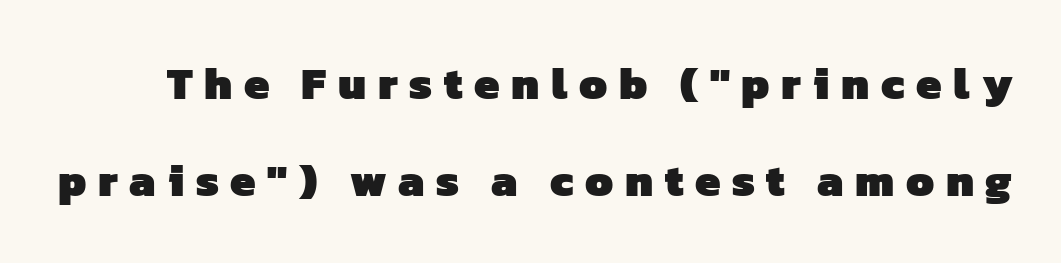
The image shows 45 px heavy sans-serif type; set loose line spacing (2.15x), unusually wide letter spacing (+0.26 em), not underlined; low stroke contrast and a medium x-height.
